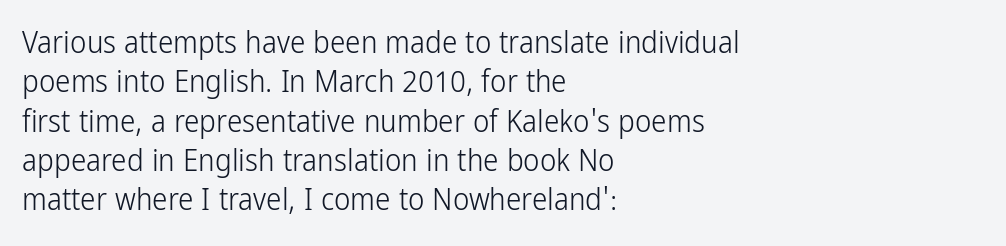
The image shows 31 px light, condensed sans-serif type, upright; set left-aligned, normal line spacing (1.27x), normal letter spacing, not underlined; low stroke contrast and a medium x-height.
